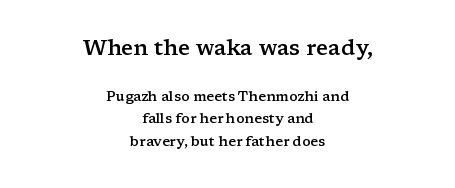
{"italic": "no", "bold": "semi", "underline": "no", "align": "center", "line_spacing": "normal", "line_spacing_ratio": 1.58, "letter_spacing": "normal", "letter_spacing_em": 0.0, "larger_block": "first", "size_ratio": 1.57, "glyph_px": 22}
